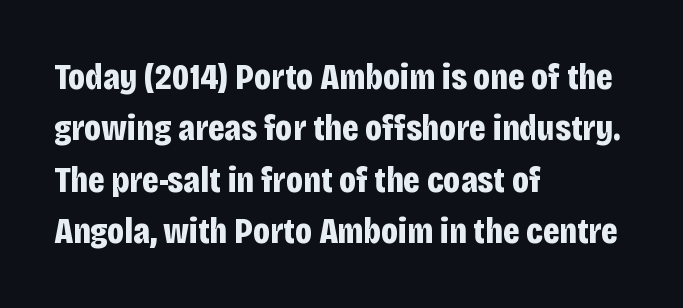
Q: Is the text bold? A: Yes.
Q: Is the text italic (slanted)? A: No, it is upright.
Q: Is the typeface a serif or a sans-serif typeface? A: Sans-serif.
Q: Is the text underlined? A: No.
Q: How is the paragraph aligned? A: Left-aligned.
Q: Is the spacing between letters normal or unusually wide? A: Normal.
Q: Is the spacing between lines tight, normal or loose? A: Normal.
Q: Width (condensed, normal, or wide)? A: Condensed.
Q: Stroke contrast? A: Low.
Q: x-height? A: Large.
Q: Monospaced? A: No.
